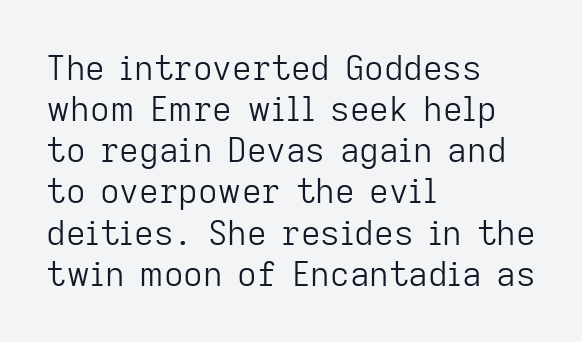
Serifs: no, the terminals of the letterforms are clean. The glyphs are unaccompanied by any horizontal stroke below them. The paragraph has a hard left edge and a soft right edge. Upright lettering throughout. These glyphs show unthickened strokes, regular width or finer.
